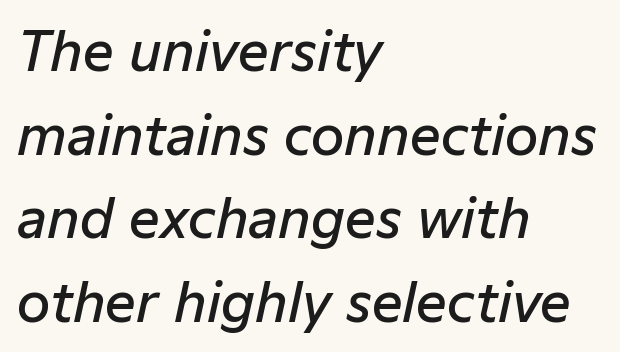
Q: Is the text bold? A: Semi-bold.
Q: Is the text italic (slanted)? A: Yes, it leans right by about 12 degrees.
Q: Is the text underlined? A: No.
Q: How is the paragraph aligned? A: Left-aligned.
Q: Is the spacing between letters normal or unusually wide? A: Normal.
Q: Is the spacing between lines tight, normal or loose? A: Normal.
Q: Width (condensed, normal, or wide)? A: Normal.
Q: Stroke contrast? A: Low.
Q: x-height? A: Medium.
Q: Monospaced? A: No.
